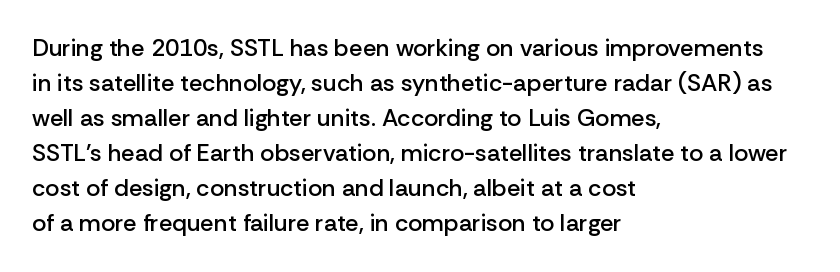
{"italic": "no", "bold": "semi", "underline": "no", "align": "left", "line_spacing": "normal", "line_spacing_ratio": 1.46, "letter_spacing": "normal", "letter_spacing_em": 0.0, "glyph_px": 24}
